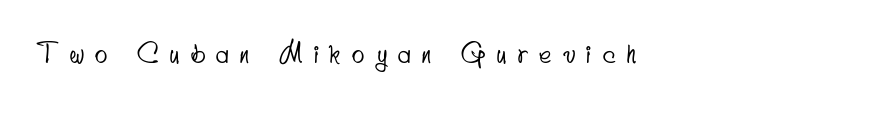
The image shows 26 px text type; set left-aligned, unusually wide letter spacing (+0.44 em), not underlined.
